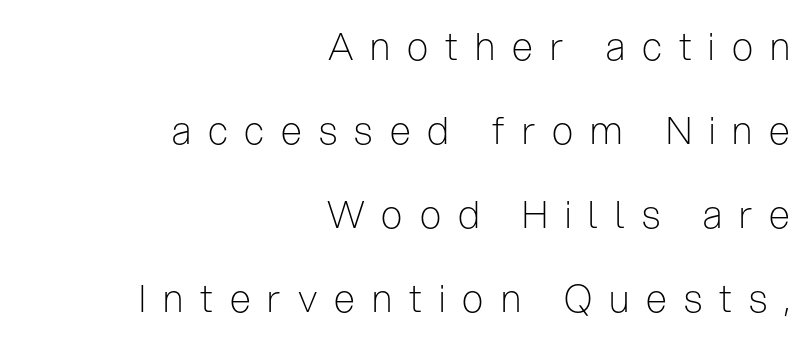
{"serif": "no", "italic": "no", "bold": "no", "weight": "light", "width": "condensed", "stroke_contrast": "low", "x_height": "medium", "monospaced": "no", "underline": "no", "align": "right", "line_spacing": "loose", "line_spacing_ratio": 2.21, "letter_spacing": "wide", "letter_spacing_em": 0.45, "glyph_px": 38}
